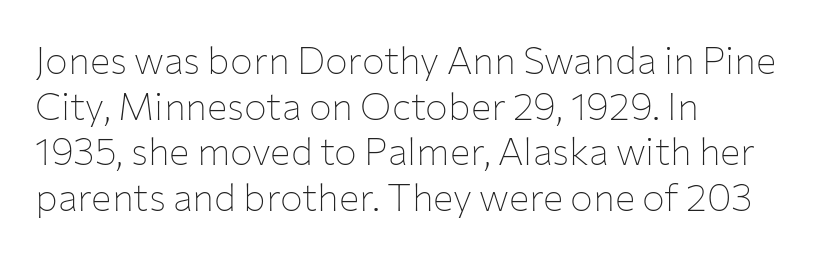
Q: Is the text bold? A: No.
Q: Is the text italic (slanted)? A: No, it is upright.
Q: Is the typeface a serif or a sans-serif typeface? A: Sans-serif.
Q: Is the text underlined? A: No.
Q: How is the paragraph aligned? A: Left-aligned.
Q: Is the spacing between letters normal or unusually wide? A: Normal.
Q: Width (condensed, normal, or wide)? A: Normal.
Q: Stroke contrast? A: Low.
Q: x-height? A: Medium.
Q: Monospaced? A: No.
